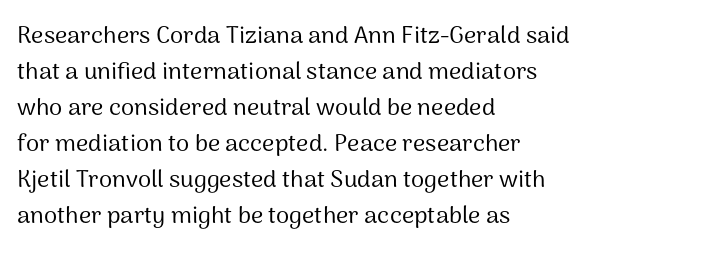
The image shows 24 px text type, upright; set left-aligned, normal line spacing (1.5x), normal letter spacing, not underlined.
